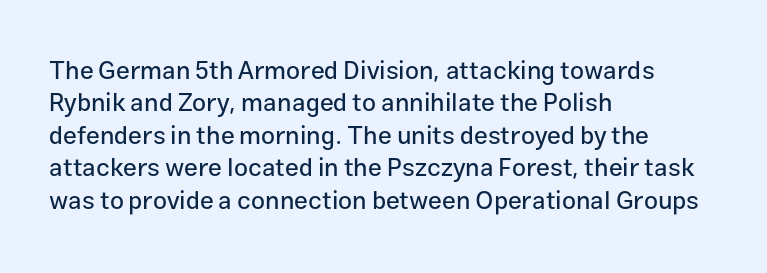
{"italic": "no", "underline": "no", "align": "left", "line_spacing": "normal", "line_spacing_ratio": 1.3, "letter_spacing": "normal", "letter_spacing_em": 0.0, "glyph_px": 25}
